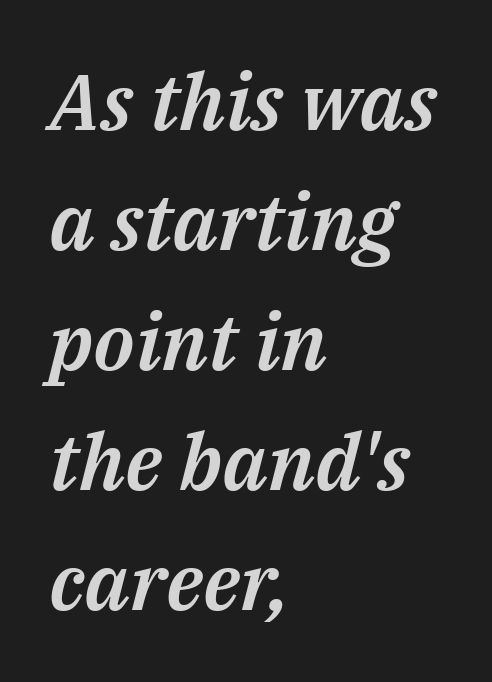
{"italic": "yes", "lean": "right", "slant_degrees": 14, "width": "normal", "stroke_contrast": "medium", "x_height": "medium", "monospaced": "no", "underline": "no", "align": "left", "line_spacing": "normal", "line_spacing_ratio": 1.52, "letter_spacing": "normal", "letter_spacing_em": 0.0, "glyph_px": 79}
